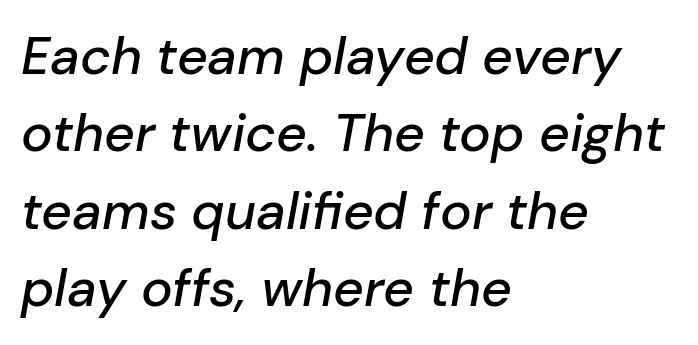
Q: Is the text italic (slanted)? A: Yes, it leans right by about 10 degrees.
Q: Is the text underlined? A: No.
Q: How is the paragraph aligned? A: Left-aligned.
Q: Is the spacing between letters normal or unusually wide? A: Normal.
Q: Is the spacing between lines tight, normal or loose? A: Normal.
Q: Width (condensed, normal, or wide)? A: Normal.
Q: Stroke contrast? A: Low.
Q: x-height? A: Medium.
Q: Monospaced? A: No.
